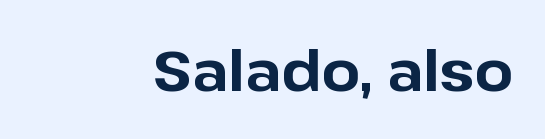
The designer went with a sans here, leaving each stem footless. Note the varied advance widths — an 'i' is clearly narrower than an 'm'. Set as a true bold cut, around the 700 mark. Rule under the text: the space is simply empty.
